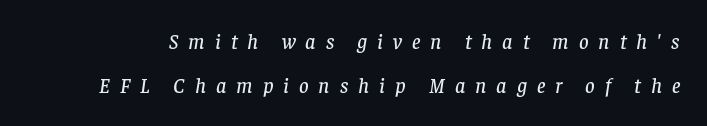
Q: Is the text italic (slanted)? A: Yes, it leans right by about 8 degrees.
Q: Is the text underlined? A: No.
Q: Is the spacing between letters normal or unusually wide? A: Unusually wide.
Q: Is the spacing between lines tight, normal or loose? A: Loose.
